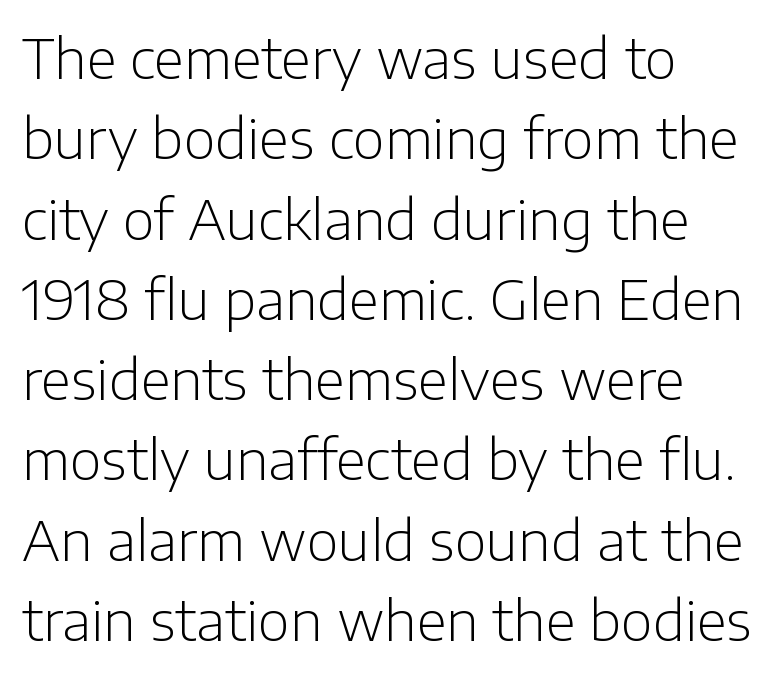
Q: Is the text bold? A: No.
Q: Is the text italic (slanted)? A: No, it is upright.
Q: Is the typeface a serif or a sans-serif typeface? A: Sans-serif.
Q: Is the text underlined? A: No.
Q: How is the paragraph aligned? A: Left-aligned.
Q: Is the spacing between letters normal or unusually wide? A: Normal.
Q: Is the spacing between lines tight, normal or loose? A: Normal.
Q: Width (condensed, normal, or wide)? A: Normal.
Q: Stroke contrast? A: Low.
Q: x-height? A: Medium.
Q: Monospaced? A: No.
